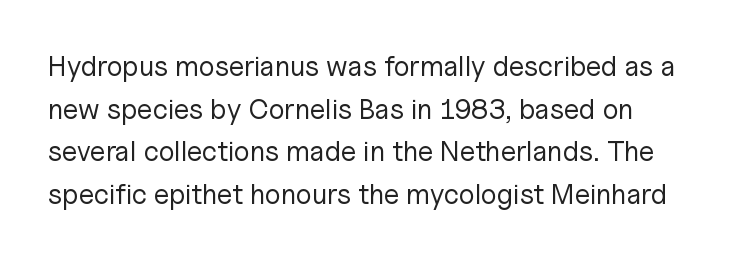
Q: Is the text bold? A: No.
Q: Is the text italic (slanted)? A: No, it is upright.
Q: Is the typeface a serif or a sans-serif typeface? A: Sans-serif.
Q: Is the text underlined? A: No.
Q: How is the paragraph aligned? A: Left-aligned.
Q: Is the spacing between letters normal or unusually wide? A: Normal.
Q: Is the spacing between lines tight, normal or loose? A: Normal.
Q: Width (condensed, normal, or wide)? A: Normal.
Q: Stroke contrast? A: Low.
Q: x-height? A: Medium.
Q: Monospaced? A: No.
